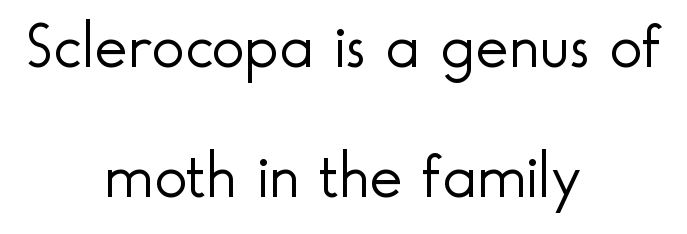
{"serif": "no", "italic": "no", "bold": "no", "weight": "light", "width": "normal", "x_height": "small", "monospaced": "no", "underline": "no", "align": "center", "line_spacing": "loose", "line_spacing_ratio": 2.06, "letter_spacing": "normal", "letter_spacing_em": 0.0, "glyph_px": 63}
